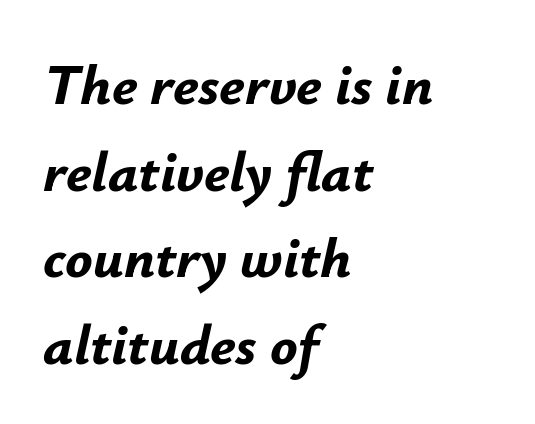
The letters are slanted; this is an italic face. You could not count columns in this text — the font is proportionally spaced. Is there much room between lines? A standard amount, neither cramped nor airy. Any mark beneath the type? The region is blank.
